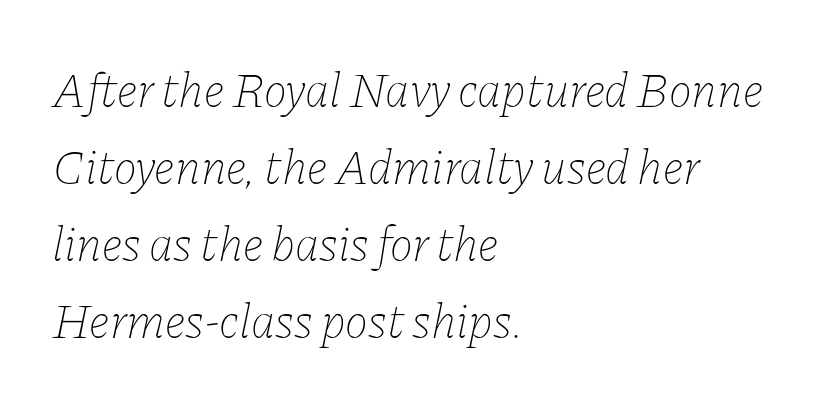
Q: Is the text bold? A: No.
Q: Is the text italic (slanted)? A: Yes, it leans right by about 11 degrees.
Q: Is the text underlined? A: No.
Q: How is the paragraph aligned? A: Left-aligned.
Q: Is the spacing between letters normal or unusually wide? A: Normal.
Q: Is the spacing between lines tight, normal or loose? A: Normal.
Q: Width (condensed, normal, or wide)? A: Normal.
Q: Stroke contrast? A: Low.
Q: x-height? A: Medium.
Q: Monospaced? A: No.
